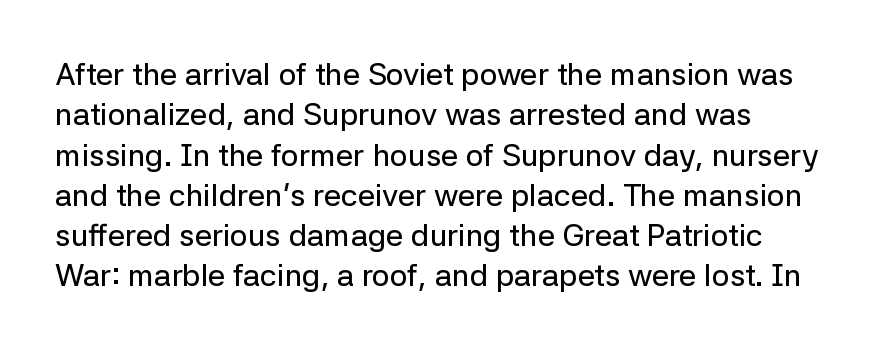
The image shows 31 px sans-serif type, upright; set normal line spacing (1.3x), normal letter spacing, not underlined; low stroke contrast and a medium x-height.
